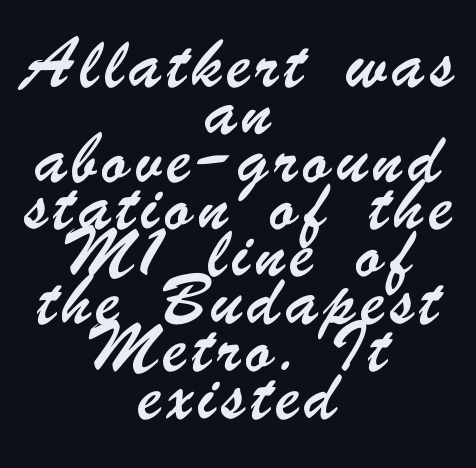
{"serif": "no", "width": "condensed", "stroke_contrast": "low", "x_height": "small", "monospaced": "no", "underline": "no", "align": "center", "line_spacing": "normal", "line_spacing_ratio": 1.48, "glyph_px": 32}
